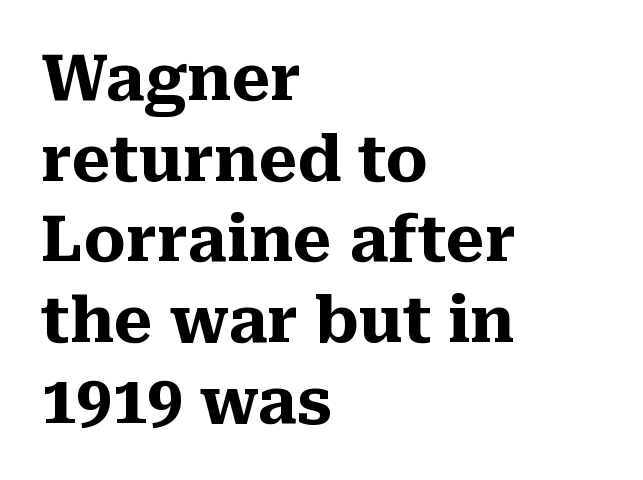
{"serif": "yes", "italic": "no", "bold": "yes", "weight": "heavy", "width": "normal", "stroke_contrast": "medium", "x_height": "medium", "monospaced": "no", "underline": "no", "align": "left", "line_spacing": "normal", "line_spacing_ratio": 1.28, "letter_spacing": "normal", "letter_spacing_em": 0.0, "glyph_px": 63}
